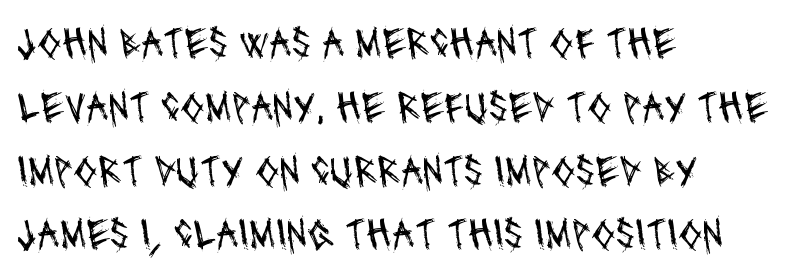
Classification — sans serif. Spacing between characters is what you'd get straight out of the box. Type without underlining. Weight class: somewhere from thin through regular.
